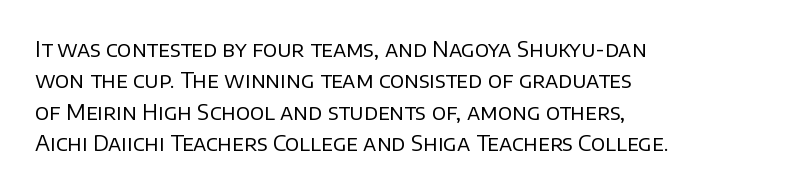
Q: Is the text bold? A: No.
Q: Is the text italic (slanted)? A: No, it is upright.
Q: Is the text underlined? A: No.
Q: How is the paragraph aligned? A: Left-aligned.
Q: Is the spacing between letters normal or unusually wide? A: Normal.
Q: Is the spacing between lines tight, normal or loose? A: Normal.
